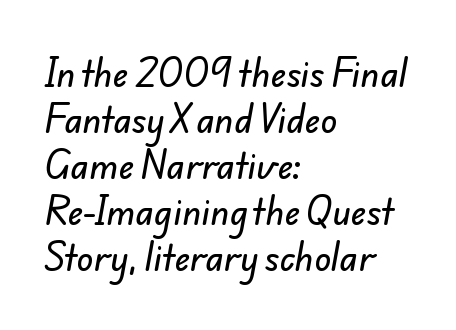
{"serif": "no", "width": "normal", "stroke_contrast": "low", "x_height": "small", "monospaced": "no", "underline": "no", "align": "left", "line_spacing": "normal", "line_spacing_ratio": 1.35, "letter_spacing": "normal", "letter_spacing_em": 0.0, "glyph_px": 34}
